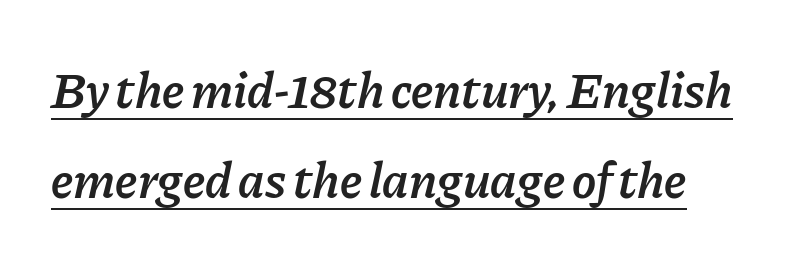
A fair bit of extra ink — the face is semibold, not bold. It's the slanting kind of type. The type is set solid horizontally, with unmodified tracking. A typesetter would call this proportional, since set widths differ per character. This sample carries an underscore along the baseline area.
